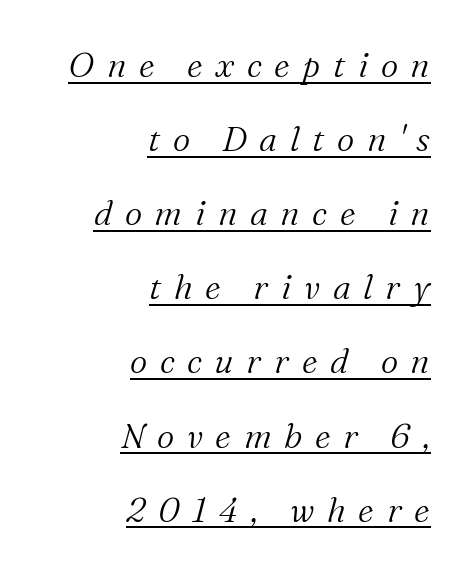
{"serif": "yes", "italic": "yes", "lean": "right", "slant_degrees": 16, "bold": "no", "weight": "light", "width": "normal", "stroke_contrast": "medium", "x_height": "medium", "monospaced": "no", "underline": "yes", "align": "right", "line_spacing": "loose", "line_spacing_ratio": 2.18, "letter_spacing": "wide", "letter_spacing_em": 0.37, "glyph_px": 34}
